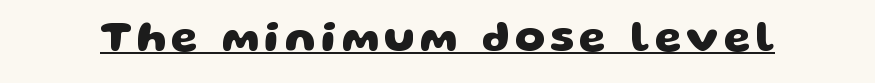
Q: Is the text bold? A: Yes.
Q: Is the typeface a serif or a sans-serif typeface? A: Sans-serif.
Q: Is the text underlined? A: Yes.
Q: Width (condensed, normal, or wide)? A: Wide.
Q: Stroke contrast? A: Low.
Q: x-height? A: Large.
Q: Monospaced? A: No.
